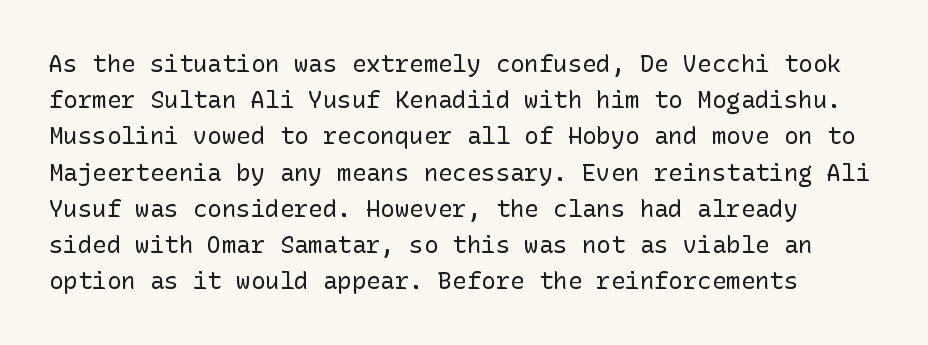
The image shows 24 px text type, upright; set normal line spacing (1.51x), normal letter spacing, not underlined.
